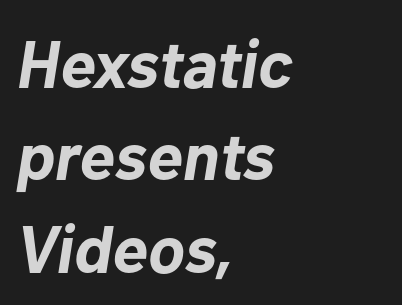
The image shows 67 px bold type, italic (leaning right); set left-aligned, normal line spacing (1.38x), normal letter spacing, not underlined; low stroke contrast and a medium x-height.
